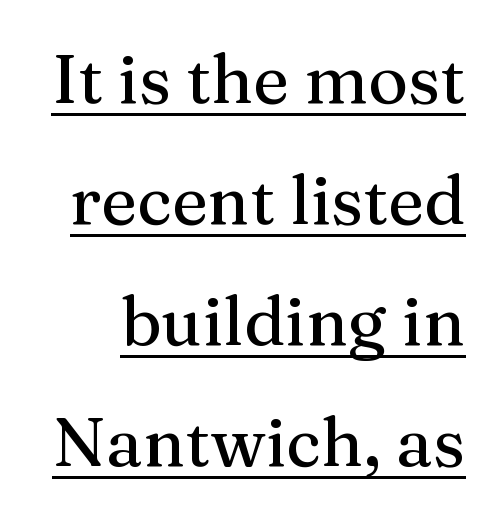
Character widths vary here, with narrow letters taking less room than wide ones. Does extra space separate the letters? No, they use regular spacing. When letters stand straight like this, we call the style roman or upright. Are there feet on the stems? There are — it's a serif. A baseline rule has been typeset under these characters.
